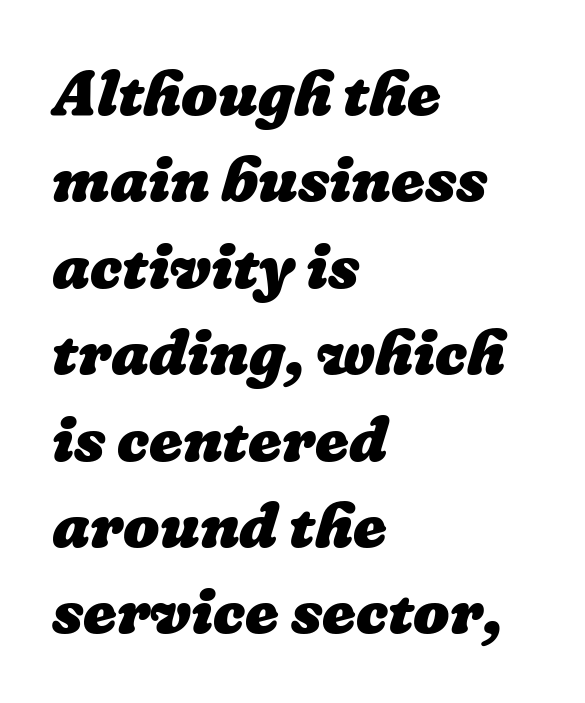
Q: Is the text bold? A: Yes.
Q: Is the text underlined? A: No.
Q: How is the paragraph aligned? A: Left-aligned.
Q: Is the spacing between letters normal or unusually wide? A: Normal.
Q: Is the spacing between lines tight, normal or loose? A: Normal.
Q: Width (condensed, normal, or wide)? A: Normal.
Q: Stroke contrast? A: Low.
Q: x-height? A: Medium.
Q: Monospaced? A: No.
